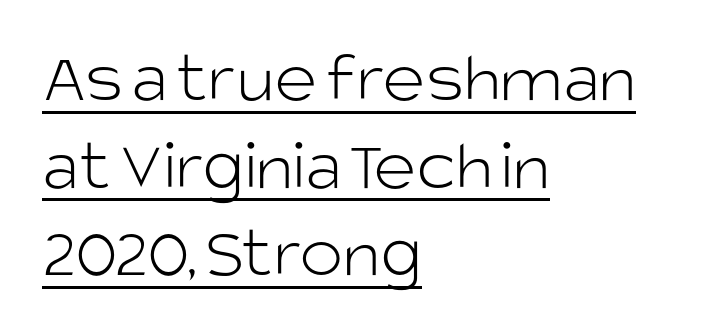
{"serif": "no", "italic": "no", "bold": "no", "weight": "light", "width": "normal", "stroke_contrast": "low", "x_height": "large", "monospaced": "no", "underline": "yes", "align": "left", "line_spacing_ratio": 1.2, "letter_spacing": "normal", "letter_spacing_em": 0.0, "glyph_px": 73}
